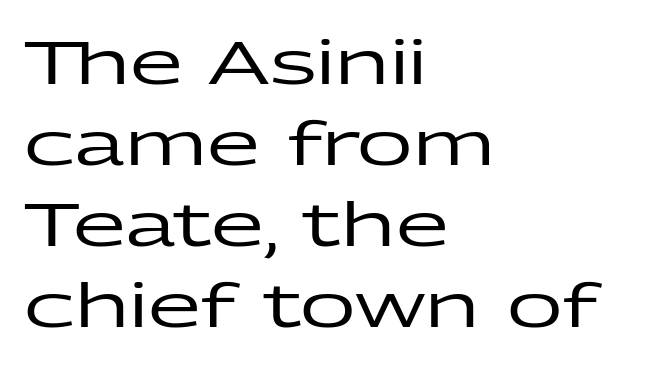
The image shows 61 px wide sans-serif type, upright; set left-aligned, normal line spacing (1.33x), normal letter spacing, not underlined; low stroke contrast and a medium x-height.
